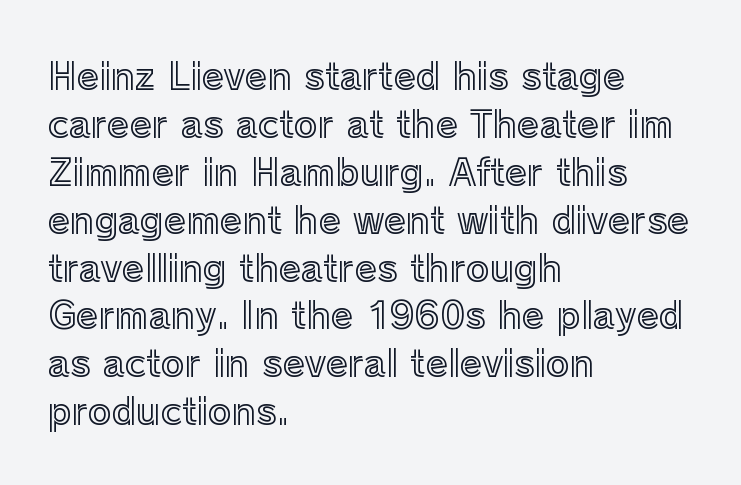
These lines stack with their left ends in a neat column. Spacing verdict: proportional, widths tailored to each character. This is the regular roman posture of the typeface. Interline gaps are of average width in this sample.
